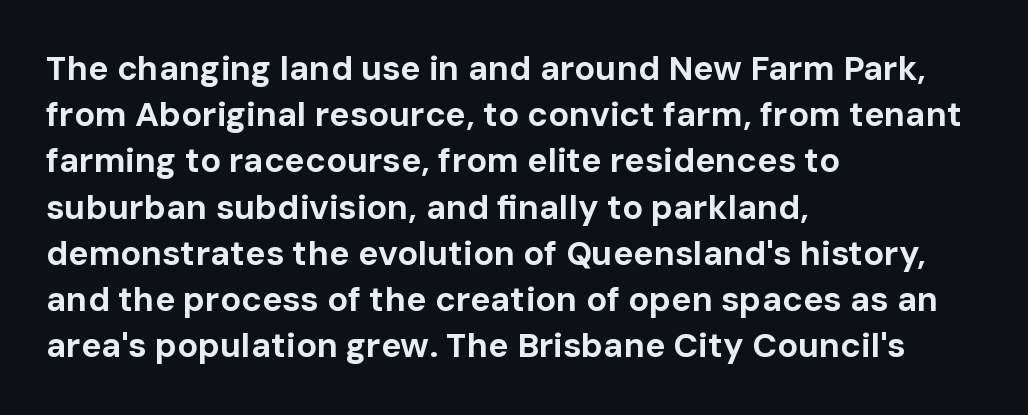
Q: Is the text bold? A: Yes.
Q: Is the text italic (slanted)? A: No, it is upright.
Q: Is the typeface a serif or a sans-serif typeface? A: Sans-serif.
Q: Is the text underlined? A: No.
Q: How is the paragraph aligned? A: Left-aligned.
Q: Is the spacing between letters normal or unusually wide? A: Normal.
Q: Is the spacing between lines tight, normal or loose? A: Normal.
Q: Width (condensed, normal, or wide)? A: Normal.
Q: Stroke contrast? A: Low.
Q: x-height? A: Medium.
Q: Monospaced? A: No.
